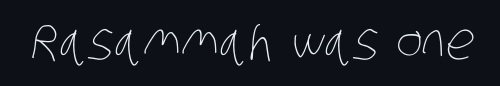
The image shows 51 px thin, condensed type; set normal letter spacing, not underlined; low stroke contrast and a large x-height.
